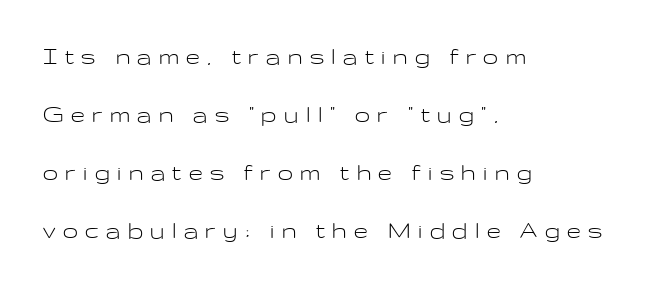
The image shows 27 px text type, upright; set left-aligned, loose line spacing (2.15x), unusually wide letter spacing (+0.28 em), not underlined.
